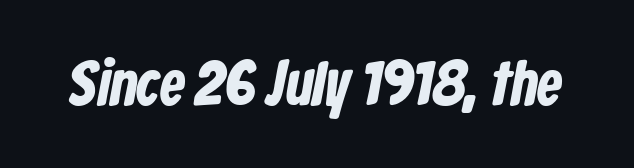
Q: Is the typeface a serif or a sans-serif typeface? A: Sans-serif.
Q: Is the text underlined? A: No.
Q: Is the spacing between letters normal or unusually wide? A: Normal.
Q: Width (condensed, normal, or wide)? A: Condensed.
Q: Stroke contrast? A: Low.
Q: x-height? A: Medium.
Q: Monospaced? A: No.
